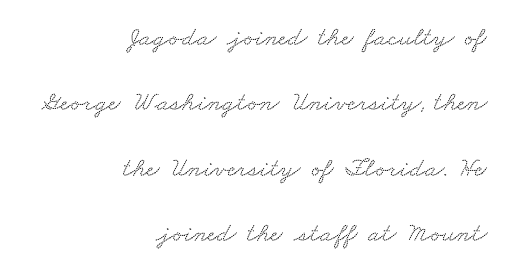
Q: Is the text underlined? A: No.
Q: How is the paragraph aligned? A: Right-aligned.
Q: Is the spacing between letters normal or unusually wide? A: Normal.
Q: Is the spacing between lines tight, normal or loose? A: Loose.
